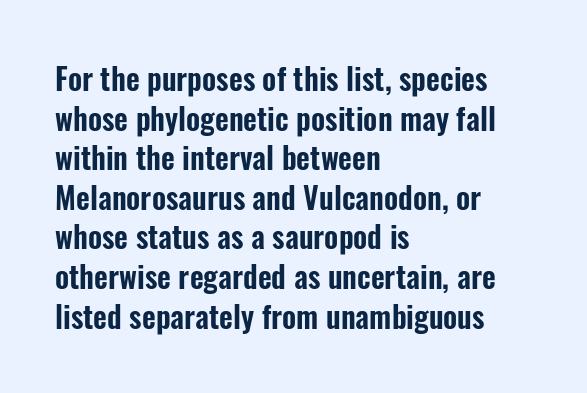
Q: Is the text italic (slanted)? A: No, it is upright.
Q: Is the typeface a serif or a sans-serif typeface? A: Sans-serif.
Q: Is the text underlined? A: No.
Q: How is the paragraph aligned? A: Left-aligned.
Q: Is the spacing between letters normal or unusually wide? A: Normal.
Q: Is the spacing between lines tight, normal or loose? A: Normal.
Q: Width (condensed, normal, or wide)? A: Condensed.
Q: Stroke contrast? A: Low.
Q: x-height? A: Medium.
Q: Monospaced? A: No.
